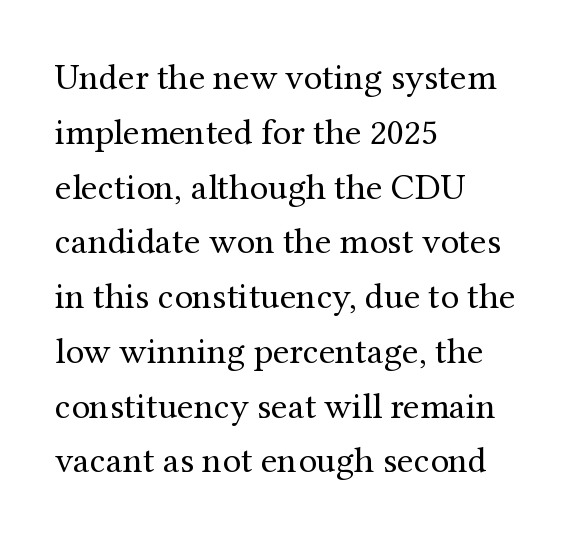
Q: Is the text bold? A: No.
Q: Is the text italic (slanted)? A: No, it is upright.
Q: Is the typeface a serif or a sans-serif typeface? A: Serif.
Q: Is the text underlined? A: No.
Q: How is the paragraph aligned? A: Left-aligned.
Q: Is the spacing between letters normal or unusually wide? A: Normal.
Q: Is the spacing between lines tight, normal or loose? A: Normal.
Q: Width (condensed, normal, or wide)? A: Normal.
Q: Stroke contrast? A: Medium.
Q: x-height? A: Medium.
Q: Monospaced? A: No.
